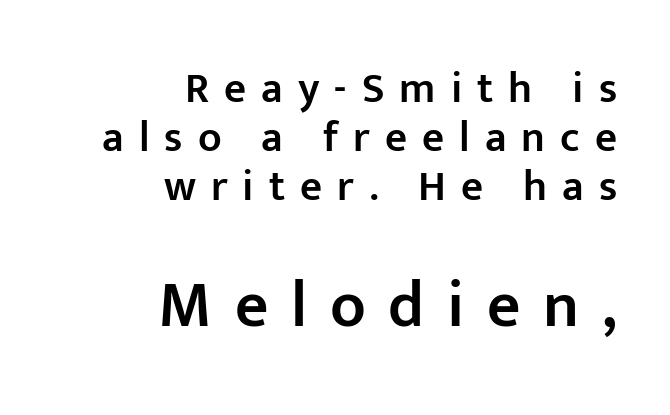
Q: Is the text bold? A: Semi-bold.
Q: Is the text italic (slanted)? A: No, it is upright.
Q: Is the typeface a serif or a sans-serif typeface? A: Sans-serif.
Q: Is the text underlined? A: No.
Q: How is the paragraph aligned? A: Right-aligned.
Q: Is the spacing between letters normal or unusually wide? A: Unusually wide.
Q: Is the spacing between lines tight, normal or loose? A: Tight.
Q: Which block of text is set in a larger size, the first (top) or the second (bottom)? A: The second (bottom) one.
Q: Width (condensed, normal, or wide)? A: Normal.
Q: Stroke contrast? A: Low.
Q: x-height? A: Medium.
Q: Monospaced? A: No.
